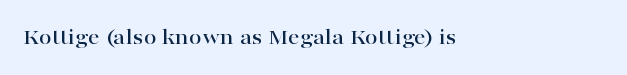
Designer's note — italics off, roman on. How are the letters spaced? Ordinarily, with no added tracking. Casual observation: everything's shoved over to the left. Has an underline been added? It has not.
